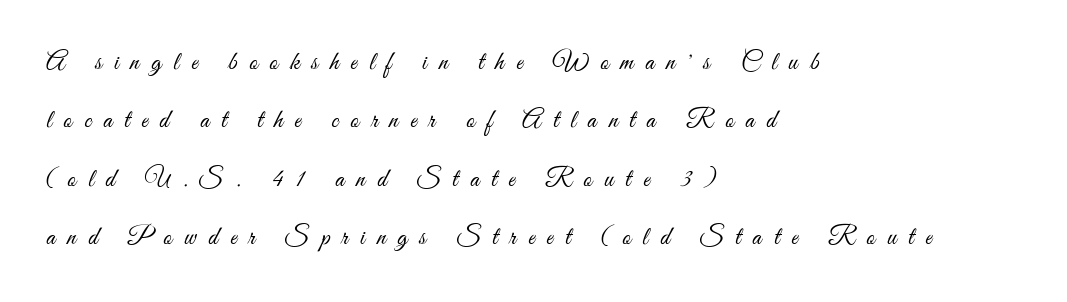
Q: Is the text bold? A: No.
Q: Is the text italic (slanted)? A: Yes.
Q: Is the text underlined? A: No.
Q: How is the paragraph aligned? A: Left-aligned.
Q: Is the spacing between letters normal or unusually wide? A: Unusually wide.
Q: Is the spacing between lines tight, normal or loose? A: Loose.
